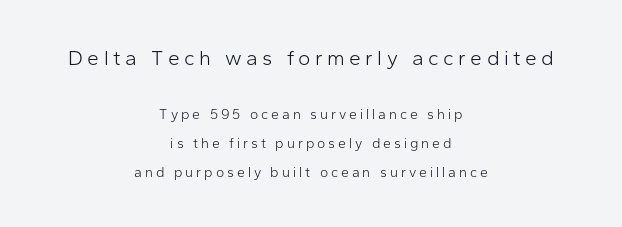
The image shows 21 px text type, upright; set centered, loose line spacing (2.09x), unusually wide letter spacing (+0.21 em), not underlined; the first (top) block is 1.5x larger.
